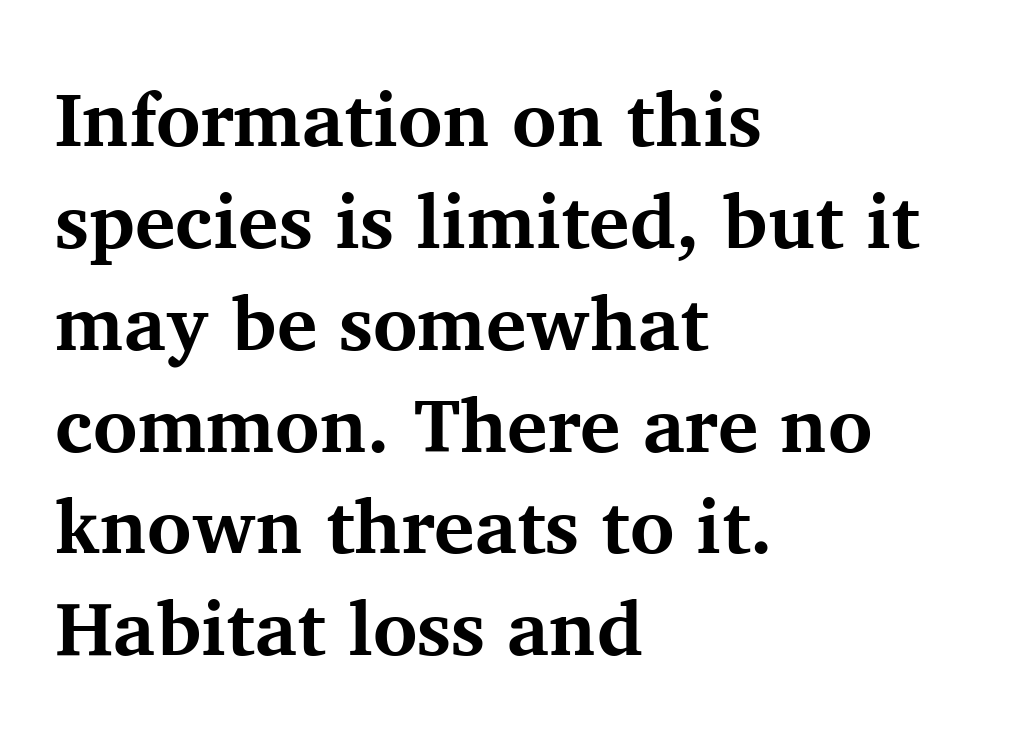
Q: Is the text bold? A: Yes.
Q: Is the text italic (slanted)? A: No, it is upright.
Q: Is the typeface a serif or a sans-serif typeface? A: Serif.
Q: Is the text underlined? A: No.
Q: How is the paragraph aligned? A: Left-aligned.
Q: Is the spacing between letters normal or unusually wide? A: Normal.
Q: Is the spacing between lines tight, normal or loose? A: Normal.
Q: Width (condensed, normal, or wide)? A: Normal.
Q: Stroke contrast? A: Medium.
Q: x-height? A: Medium.
Q: Monospaced? A: No.
